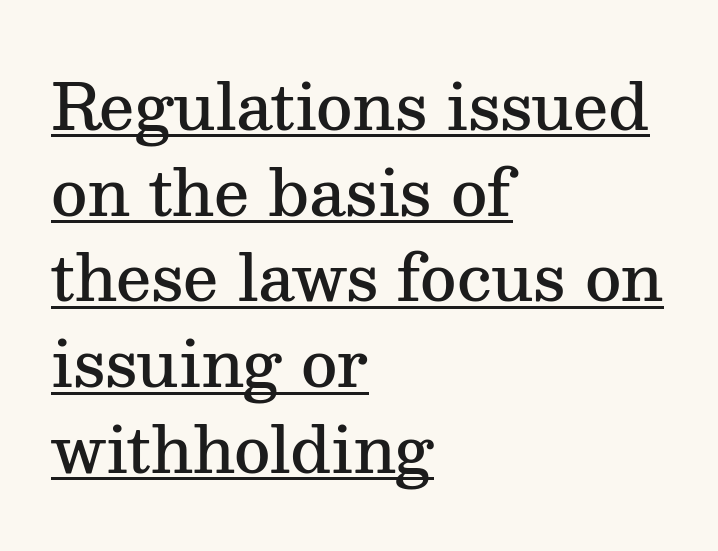
The image shows 63 px semibold serif type, upright; set left-aligned, normal line spacing (1.36x), normal letter spacing, underlined; medium stroke contrast and a medium x-height.
